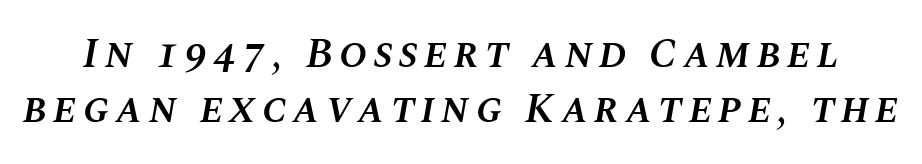
Q: Is the text bold? A: Semi-bold.
Q: Is the text italic (slanted)? A: Yes, it leans right by about 10 degrees.
Q: Is the text underlined? A: No.
Q: Is the spacing between lines tight, normal or loose? A: Normal.
Q: Width (condensed, normal, or wide)? A: Normal.
Q: Stroke contrast? A: Medium.
Q: x-height? A: Large.
Q: Monospaced? A: No.
